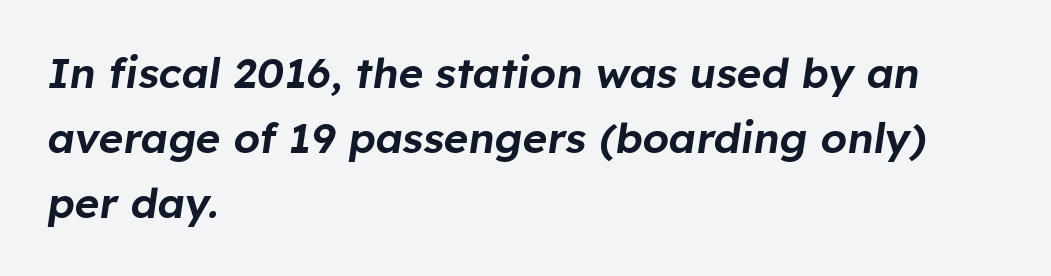
{"italic": "yes", "lean": "right", "slant_degrees": 8, "width": "normal", "stroke_contrast": "low", "x_height": "medium", "monospaced": "no", "underline": "no", "align": "left", "line_spacing": "normal", "line_spacing_ratio": 1.55, "letter_spacing": "normal", "letter_spacing_em": 0.0, "glyph_px": 42}
